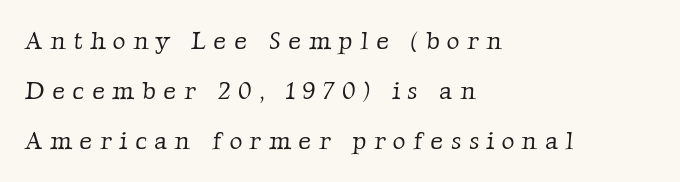
Q: Is the text bold? A: No.
Q: Is the text underlined? A: No.
Q: How is the paragraph aligned? A: Left-aligned.
Q: Is the spacing between letters normal or unusually wide? A: Unusually wide.
Q: Is the spacing between lines tight, normal or loose? A: Loose.
